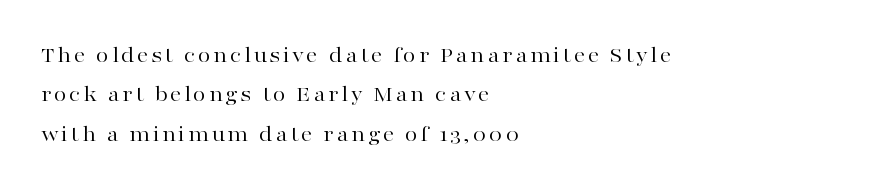
Q: Is the text bold? A: No.
Q: Is the text italic (slanted)? A: No, it is upright.
Q: Is the text underlined? A: No.
Q: How is the paragraph aligned? A: Left-aligned.
